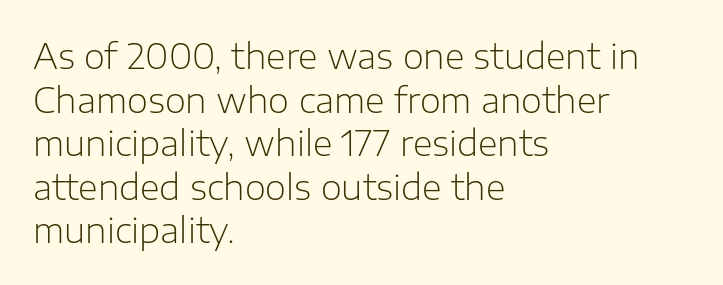
Check under the words: just untouched page. Caption: standard tracking, unaltered. Summary of vertical rhythm: regular, with standard interline spacing. This sample has the flowing, uneven cadence of proportional lettering. Typographically, this falls in the sans-serif category.
